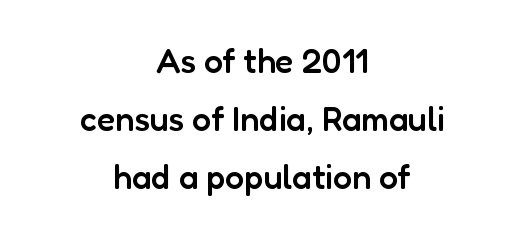
The image shows 34 px semibold sans-serif type, upright; set centered, line spacing 1.71x, normal letter spacing, not underlined; low stroke contrast and a medium x-height.
